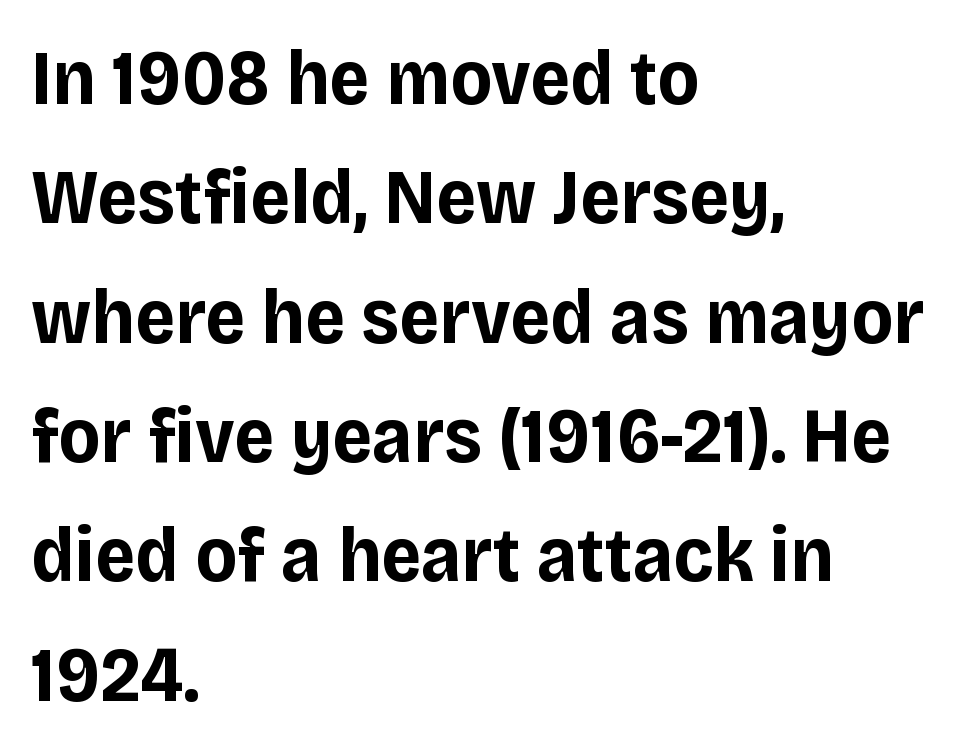
{"serif": "no", "italic": "no", "bold": "yes", "weight": "bold", "width": "normal", "stroke_contrast": "low", "x_height": "large", "monospaced": "no", "underline": "no", "align": "left", "line_spacing": "normal", "line_spacing_ratio": 1.53, "letter_spacing": "normal", "letter_spacing_em": 0.0, "glyph_px": 78}
